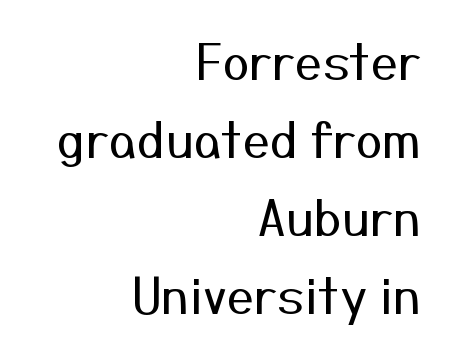
The image shows 49 px regular-weight sans-serif type, upright; set right-aligned, normal line spacing (1.59x), normal letter spacing, not underlined; medium stroke contrast and a medium x-height.
